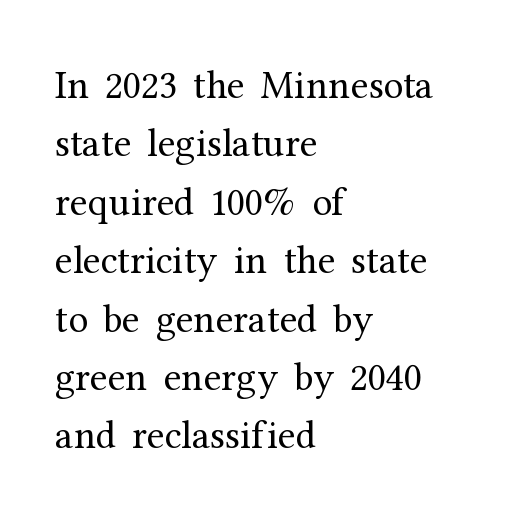
Q: Is the text bold? A: No.
Q: Is the text italic (slanted)? A: No, it is upright.
Q: Is the typeface a serif or a sans-serif typeface? A: Serif.
Q: Is the text underlined? A: No.
Q: How is the paragraph aligned? A: Left-aligned.
Q: Is the spacing between letters normal or unusually wide? A: Normal.
Q: Is the spacing between lines tight, normal or loose? A: Normal.
Q: Width (condensed, normal, or wide)? A: Normal.
Q: Stroke contrast? A: Medium.
Q: x-height? A: Medium.
Q: Monospaced? A: No.
